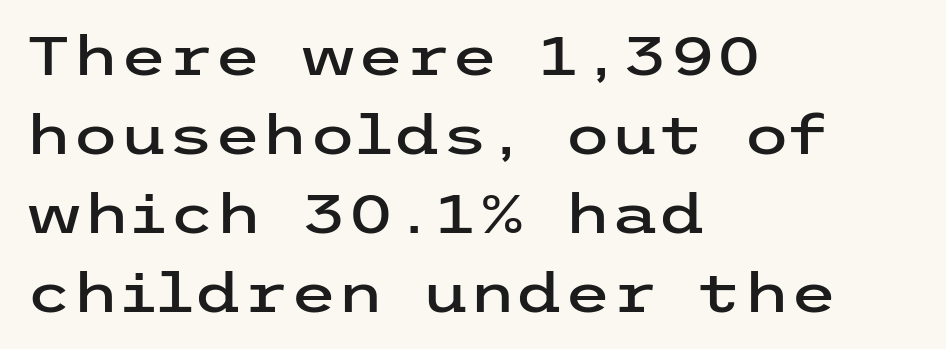
The image shows 54 px wide sans-serif type, upright; set left-aligned, normal line spacing (1.46x), normal letter spacing, not underlined; low stroke contrast and a medium x-height.
